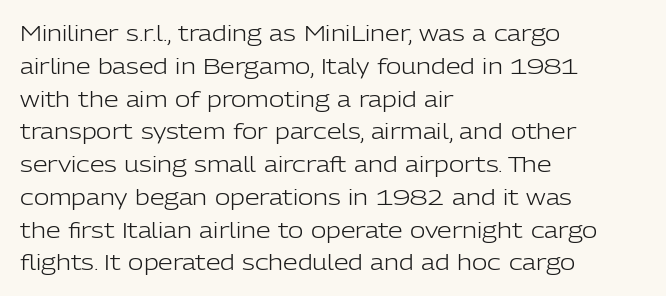
Upright lettering throughout. The rows are spaced the way most documents space them. These lines stack with their left ends in a neat column. The space beneath each line is pristine and unruled. This sample uses plain, unmodified letter spacing. Stem width sits at or under what a default text font uses.
